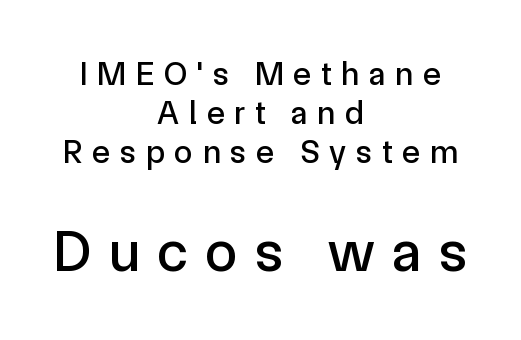
Do the characters align in a grid? No, the font is proportional. Each word looks stretched out because of the extra space between its letters. Size contrast runs from small at the top to large at the bottom. The rag falls on both sides of this text block equally.
